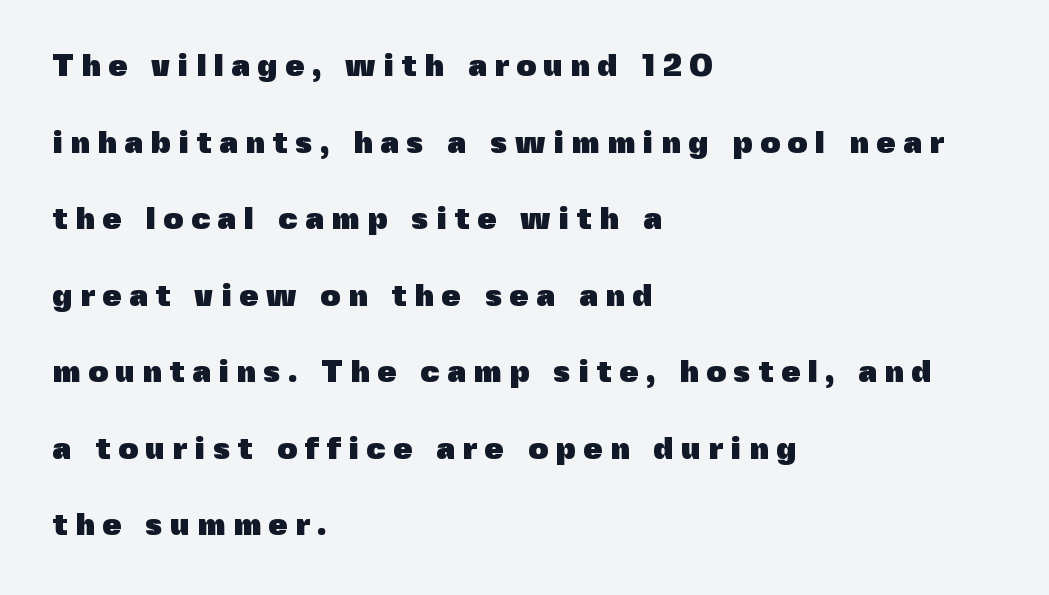
Q: Is the text bold? A: Yes.
Q: Is the text italic (slanted)? A: No, it is upright.
Q: Is the typeface a serif or a sans-serif typeface? A: Sans-serif.
Q: Is the text underlined? A: No.
Q: How is the paragraph aligned? A: Left-aligned.
Q: Is the spacing between letters normal or unusually wide? A: Unusually wide.
Q: Is the spacing between lines tight, normal or loose? A: Loose.
Q: Width (condensed, normal, or wide)? A: Normal.
Q: x-height? A: Medium.
Q: Monospaced? A: No.
